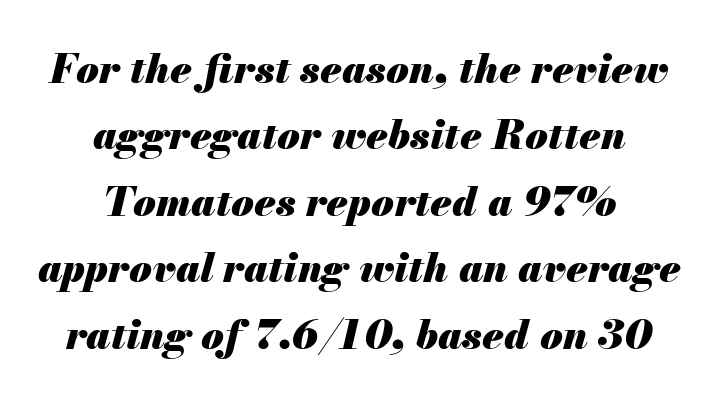
A full-strength bold gives these letters their thick strokes. The tracking reads as untouched default to a designer's eye. This sample uses an oblique cut, with every glyph tilted off the vertical. This sample keeps an unexceptional amount of space between lines. These lines are rendered in a variable-pitch font.
